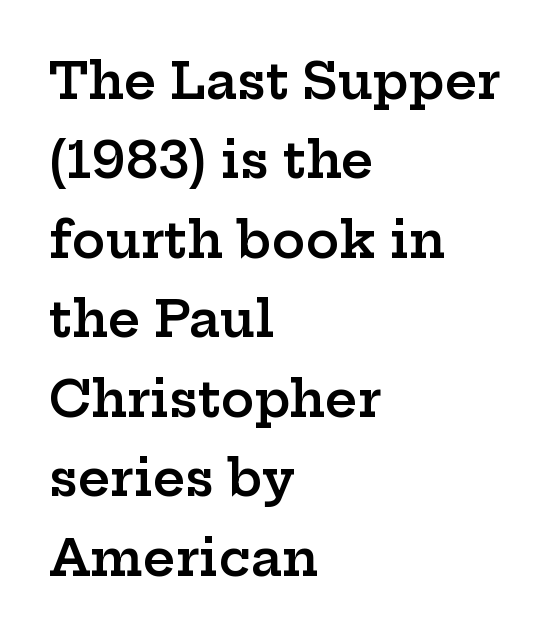
Decoration check: the copy has no underline. Which margin do the lines hug? The left one — the right edge is uneven. A fair bit of extra ink — the face is semibold, not bold. To sum up the face: it has serifs. Proportional: the letters do not fall into vertical columns.
